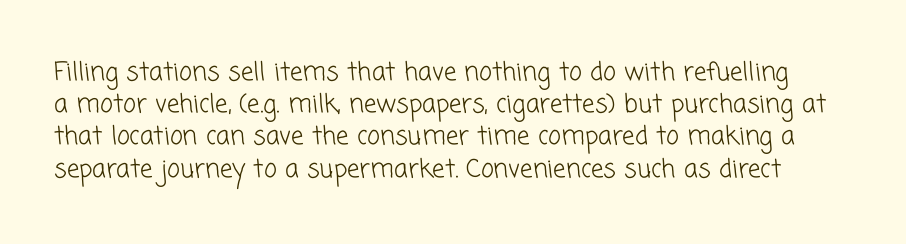
Q: Is the text bold? A: No.
Q: Is the text underlined? A: No.
Q: Is the spacing between letters normal or unusually wide? A: Normal.
Q: Is the spacing between lines tight, normal or loose? A: Normal.
